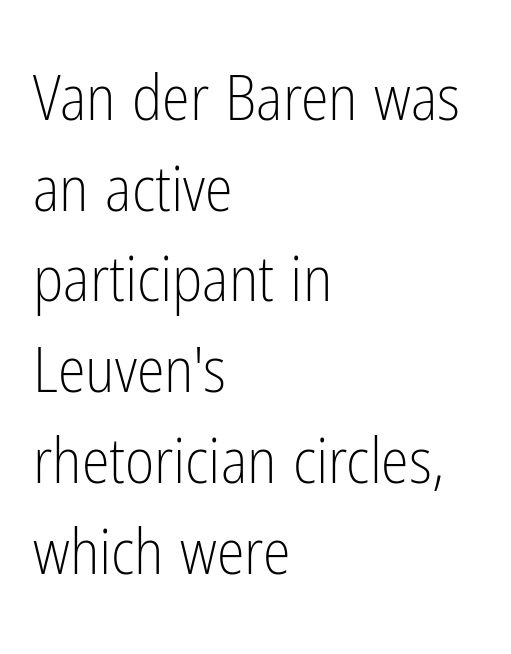
This sample has the flowing, uneven cadence of proportional lettering. How are the letters spaced? Ordinarily, with no added tracking. A normal amount of white space separates one row of letters from the next. No extra ink here — the face is not bold. The words here are not underlined. The face used here is a sans, in the tradition of grotesques and geometrics.
